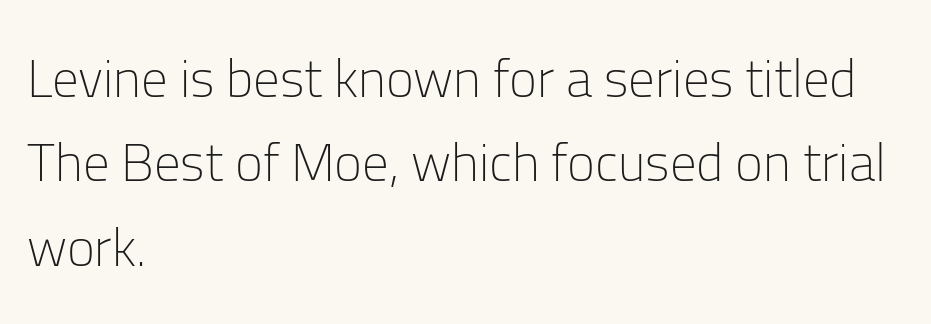
Do the characters align in a grid? No, the font is proportional. Which margin do the lines hug? The left one — the right edge is uneven. Heft: none added — not bold. Leading: standard. Posture: straight, roman, zero tilt. Font category for this specimen: sans-serif.
